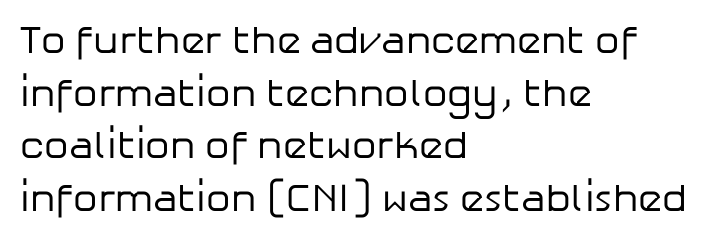
Is this a fixed-width face? No — the glyphs have proportional, varying widths. Regarding serifs, this sample does without them. Quick note: underline off. Ordinary non-slanted type is in use.
